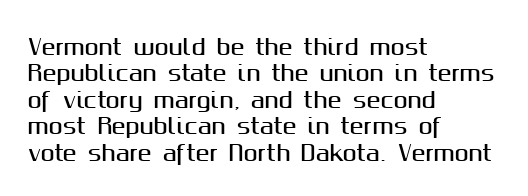
Is there much room between lines? A standard amount, neither cramped nor airy. The line texture is even and compact thanks to regular tracking. In terms of posture, this sample is upright. The paragraph has a hard left edge and a soft right edge. The strip under each line holds only bare page.
